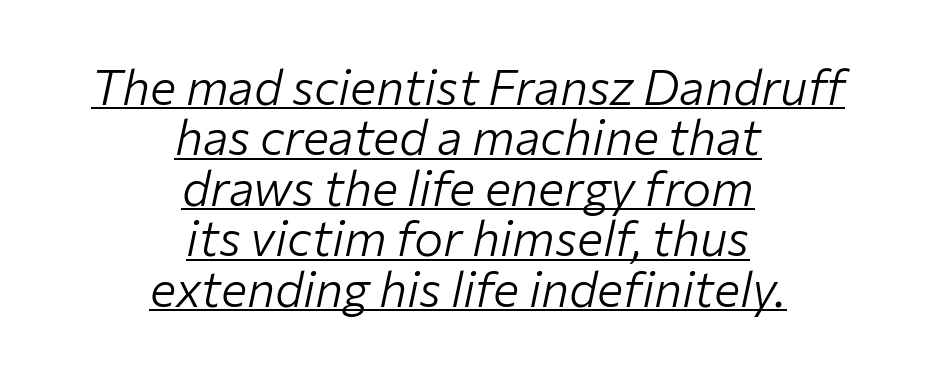
The image shows 49 px light type, italic (leaning right); set centered, tight line spacing (1.03x), normal letter spacing, underlined; low stroke contrast and a medium x-height.
